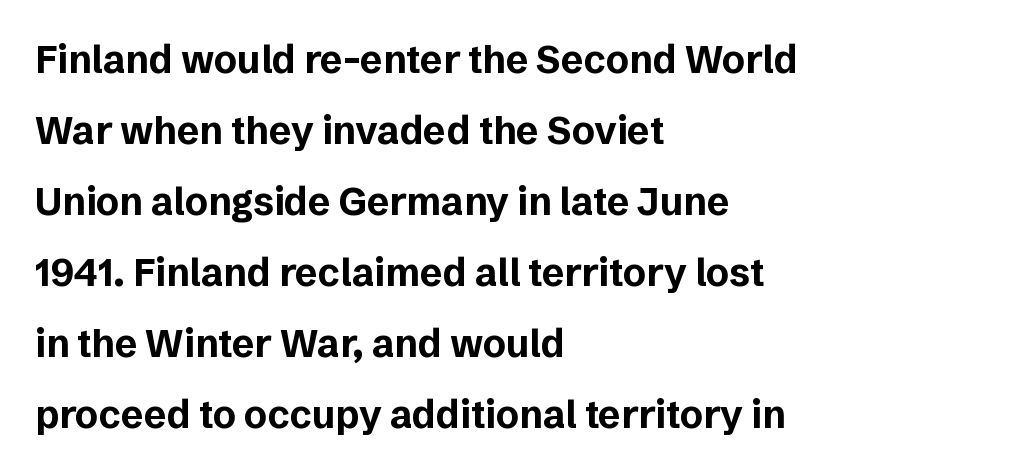
Descender tails drop into unmarked territory. These lines carry a lot of weight — the face is fully bold. Spacing verdict: proportional, widths tailored to each character. Reading down the block, your eye returns to a fixed left position each line.
